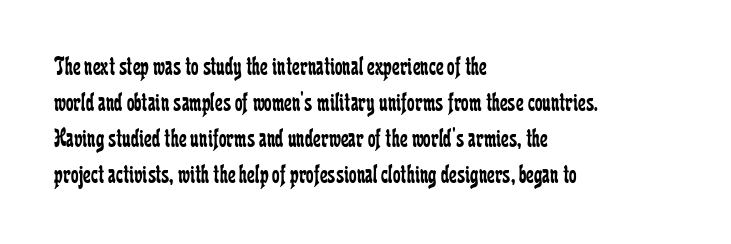
The image shows 27 px text type, upright; set left-aligned, normal line spacing (1.33x), normal letter spacing, not underlined.
